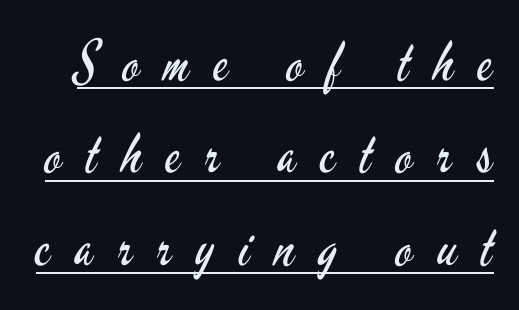
The image shows 55 px regular-weight, condensed sans-serif type; set normal line spacing (1.68x), unusually wide letter spacing (+0.45 em), underlined; low stroke contrast and a small x-height.
